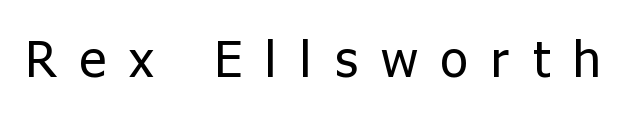
The image shows 51 px regular-weight sans-serif type, upright; set unusually wide letter spacing (+0.46 em), not underlined; low stroke contrast and a medium x-height.
